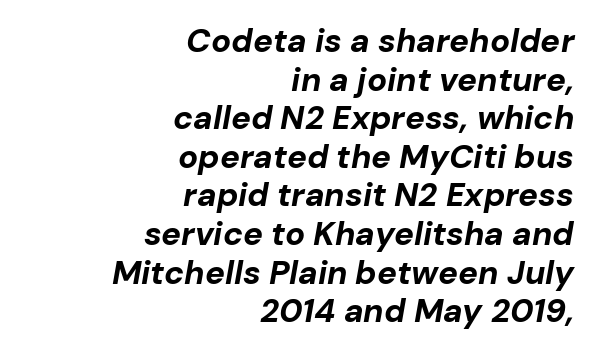
Q: Is the text bold? A: Yes.
Q: Is the text italic (slanted)? A: Yes, it leans right by about 10 degrees.
Q: Is the text underlined? A: No.
Q: How is the paragraph aligned? A: Right-aligned.
Q: Is the spacing between letters normal or unusually wide? A: Normal.
Q: Width (condensed, normal, or wide)? A: Normal.
Q: Stroke contrast? A: Low.
Q: x-height? A: Medium.
Q: Monospaced? A: No.
